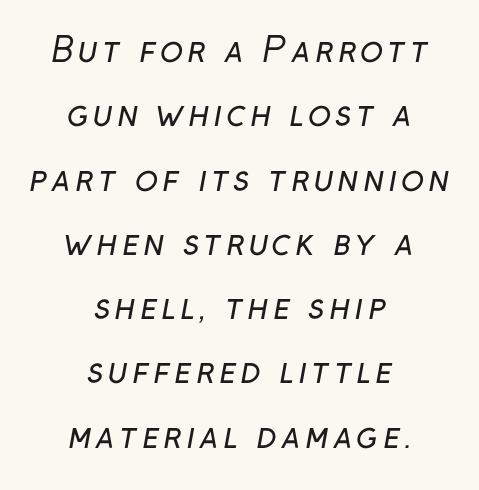
The image shows 34 px regular-weight sans-serif type; set centered, line spacing 1.89x, not underlined; low stroke contrast and a medium x-height.
